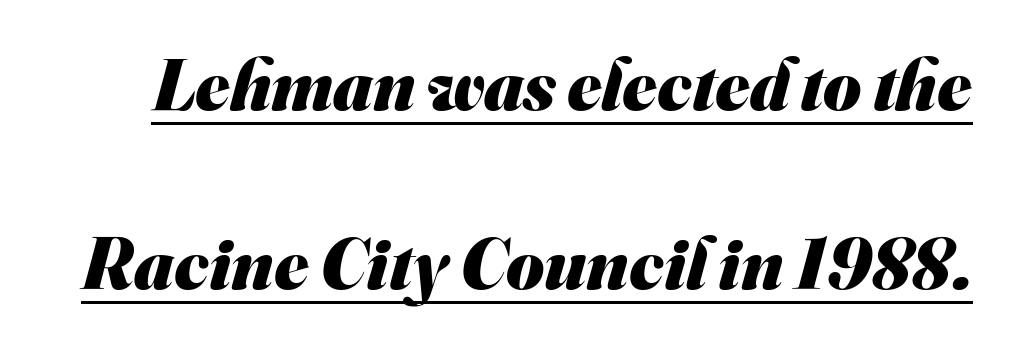
{"serif": "no", "bold": "yes", "weight": "heavy", "width": "normal", "stroke_contrast": "medium", "x_height": "small", "monospaced": "no", "underline": "yes", "line_spacing": "loose", "line_spacing_ratio": 2.45, "letter_spacing": "normal", "letter_spacing_em": 0.0, "glyph_px": 73}
